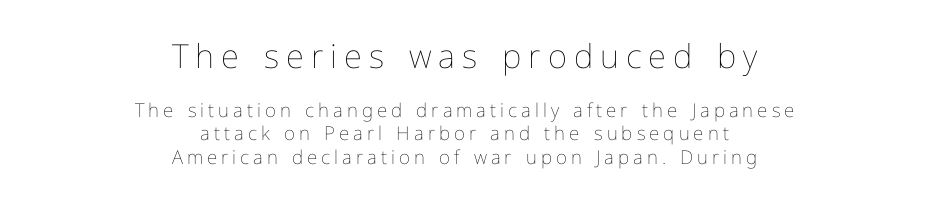
{"italic": "no", "bold": "no", "weight": "thin", "width": "normal", "stroke_contrast": "low", "x_height": "medium", "monospaced": "no", "underline": "no", "align": "center", "line_spacing_ratio": 1.23, "letter_spacing": "wide", "letter_spacing_em": 0.21, "larger_block": "first", "size_ratio": 1.74, "glyph_px": 33}
